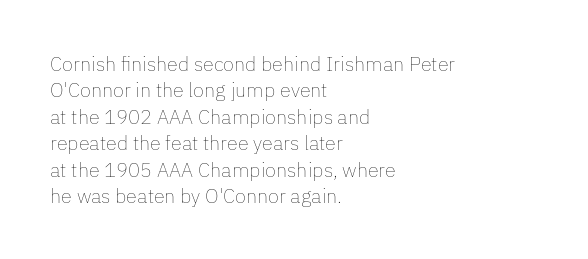
Q: Is the text bold? A: No.
Q: Is the text italic (slanted)? A: No, it is upright.
Q: Is the text underlined? A: No.
Q: How is the paragraph aligned? A: Left-aligned.
Q: Is the spacing between letters normal or unusually wide? A: Normal.
Q: Is the spacing between lines tight, normal or loose? A: Normal.
